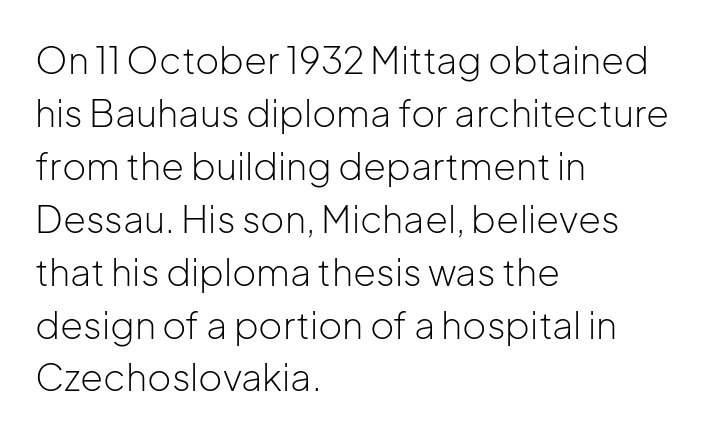
{"serif": "no", "italic": "no", "bold": "no", "weight": "light", "width": "normal", "stroke_contrast": "low", "x_height": "medium", "monospaced": "no", "underline": "no", "align": "left", "line_spacing": "normal", "line_spacing_ratio": 1.43, "letter_spacing": "normal", "letter_spacing_em": 0.0, "glyph_px": 37}
